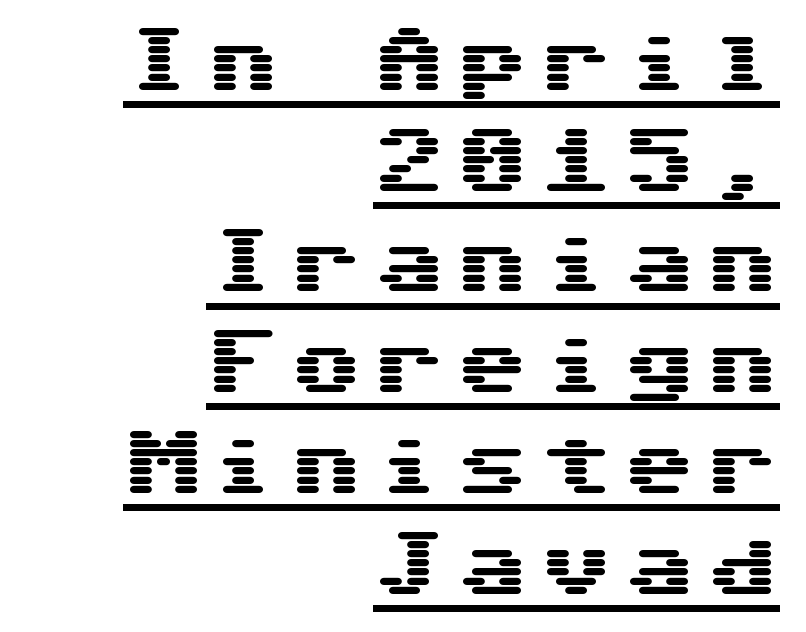
Q: Is the text italic (slanted)? A: No, it is upright.
Q: Is the typeface a serif or a sans-serif typeface? A: Sans-serif.
Q: Is the text underlined? A: Yes.
Q: How is the paragraph aligned? A: Right-aligned.
Q: Is the spacing between lines tight, normal or loose? A: Normal.
Q: Width (condensed, normal, or wide)? A: Wide.
Q: Stroke contrast? A: Medium.
Q: x-height? A: Medium.
